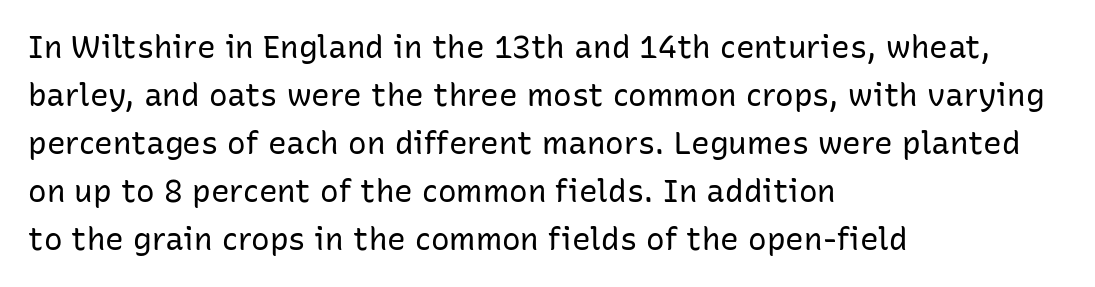
The image shows 31 px regular-weight sans-serif type, upright; set left-aligned, normal line spacing (1.55x), normal letter spacing, not underlined; low stroke contrast and a medium x-height.
